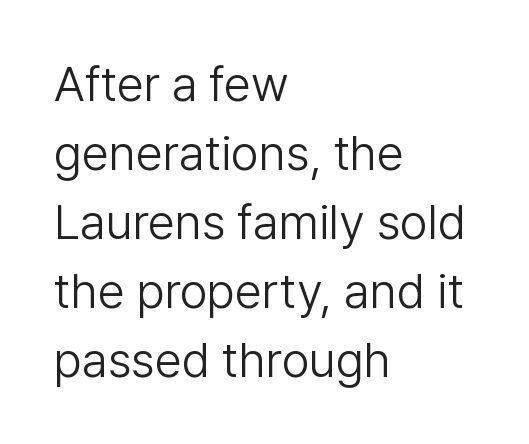
{"serif": "no", "italic": "no", "bold": "no", "weight": "light", "width": "normal", "stroke_contrast": "low", "x_height": "medium", "monospaced": "no", "underline": "no", "align": "left", "line_spacing": "normal", "line_spacing_ratio": 1.41, "letter_spacing": "normal", "letter_spacing_em": 0.0, "glyph_px": 49}
